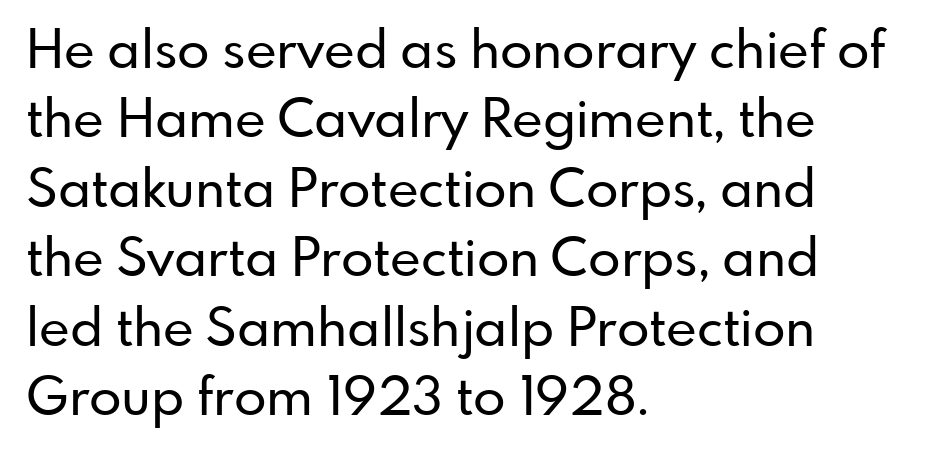
The image shows 53 px sans-serif type, upright; set left-aligned, normal line spacing (1.31x), normal letter spacing, not underlined; low stroke contrast and a small x-height.
